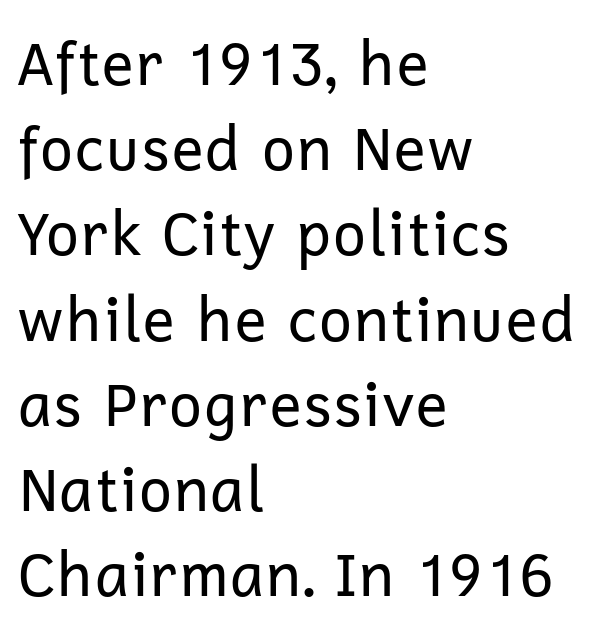
The image shows 60 px regular-weight sans-serif type, upright; set left-aligned, normal line spacing (1.42x), normal letter spacing, not underlined; low stroke contrast and a medium x-height.
